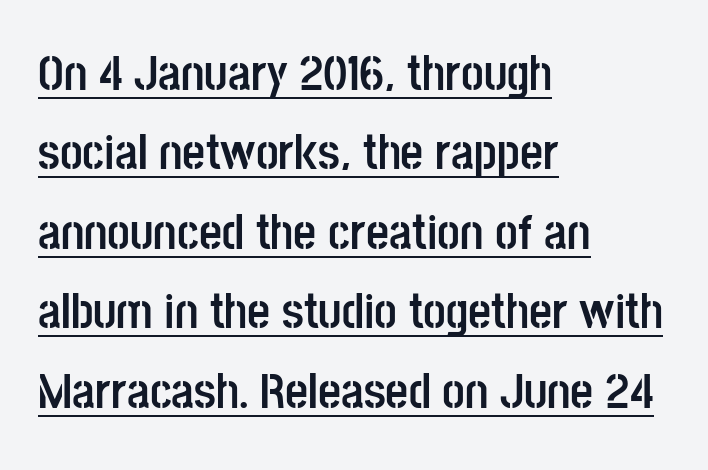
Q: Is the text bold? A: Yes.
Q: Is the text italic (slanted)? A: No, it is upright.
Q: Is the typeface a serif or a sans-serif typeface? A: Sans-serif.
Q: Is the text underlined? A: Yes.
Q: How is the paragraph aligned? A: Left-aligned.
Q: Is the spacing between letters normal or unusually wide? A: Normal.
Q: Is the spacing between lines tight, normal or loose? A: Normal.
Q: Width (condensed, normal, or wide)? A: Condensed.
Q: Stroke contrast? A: Low.
Q: x-height? A: Large.
Q: Monospaced? A: No.
